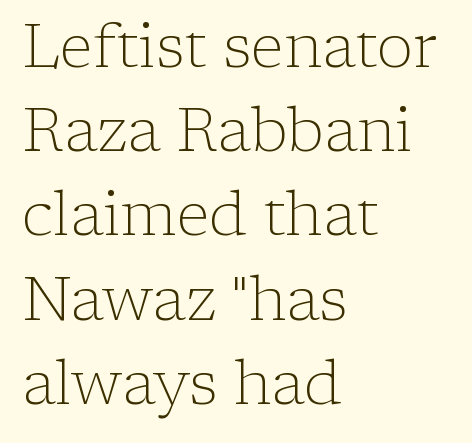
{"serif": "yes", "italic": "no", "bold": "no", "weight": "light", "width": "normal", "stroke_contrast": "low", "x_height": "medium", "monospaced": "no", "underline": "no", "align": "left", "line_spacing": "normal", "line_spacing_ratio": 1.38, "letter_spacing": "normal", "letter_spacing_em": 0.0, "glyph_px": 61}
